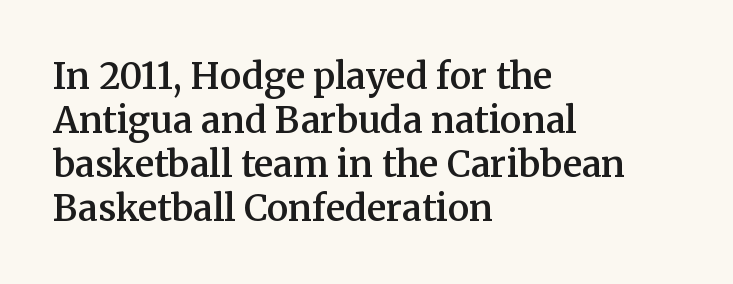
Which margin do the lines hug? The left one — the right edge is uneven. When letters stand straight like this, we call the style roman or upright. The gaps between neighbouring characters are ordinary and unremarkable. Character widths vary here, with narrow letters taking less room than wide ones. Each letter's strokes conclude with small projecting serifs.
